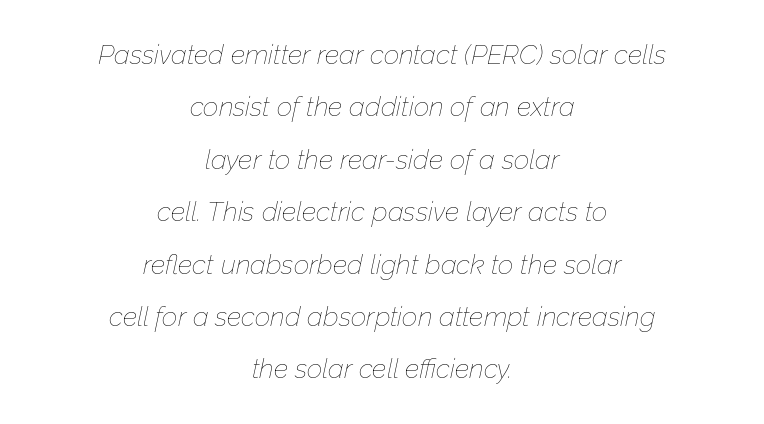
Q: Is the text bold? A: No.
Q: Is the text italic (slanted)? A: Yes, it leans right by about 12 degrees.
Q: Is the text underlined? A: No.
Q: How is the paragraph aligned? A: Centered.
Q: Is the spacing between letters normal or unusually wide? A: Normal.
Q: Is the spacing between lines tight, normal or loose? A: Loose.
